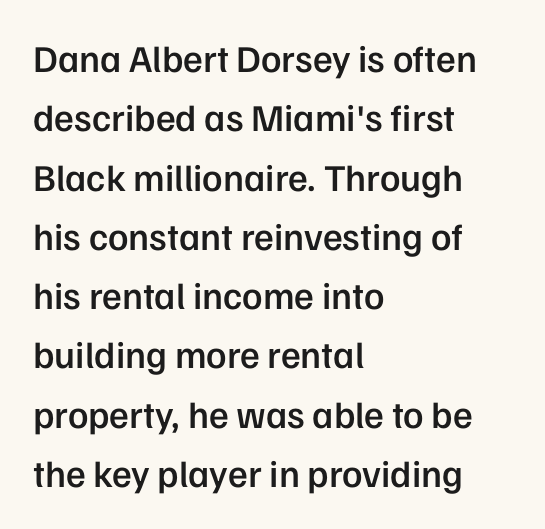
Caption: semibold face, moderately heavy strokes. Visually the block forms a straight wall on the left and a jagged coastline on the right. Notice how the stems are strictly vertical — no italics here. Look at the tracking — it's just the regular setting, nothing added. Think of a printed novel: that variable character pitch is what you see here.
